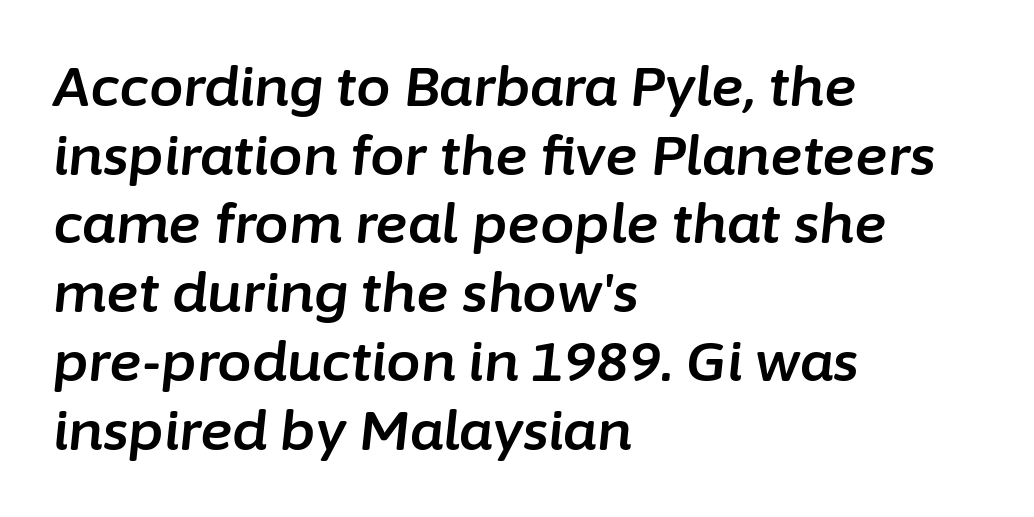
{"italic": "yes", "lean": "right", "slant_degrees": 6, "width": "normal", "stroke_contrast": "low", "x_height": "medium", "monospaced": "no", "underline": "no", "align": "left", "line_spacing": "normal", "line_spacing_ratio": 1.25, "letter_spacing": "normal", "letter_spacing_em": 0.0, "glyph_px": 55}
